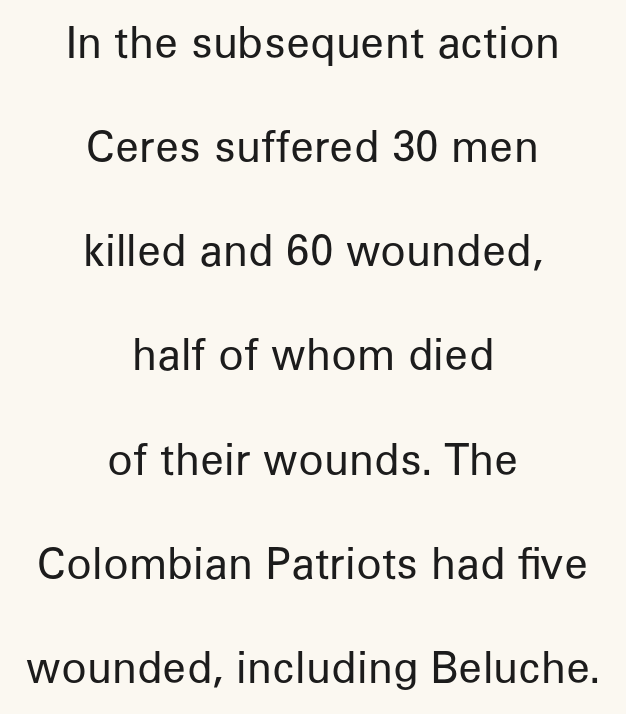
Q: Is the text bold? A: No.
Q: Is the text italic (slanted)? A: No, it is upright.
Q: Is the typeface a serif or a sans-serif typeface? A: Sans-serif.
Q: Is the text underlined? A: No.
Q: How is the paragraph aligned? A: Centered.
Q: Is the spacing between letters normal or unusually wide? A: Normal.
Q: Is the spacing between lines tight, normal or loose? A: Loose.
Q: Width (condensed, normal, or wide)? A: Normal.
Q: Stroke contrast? A: Low.
Q: x-height? A: Medium.
Q: Monospaced? A: No.
